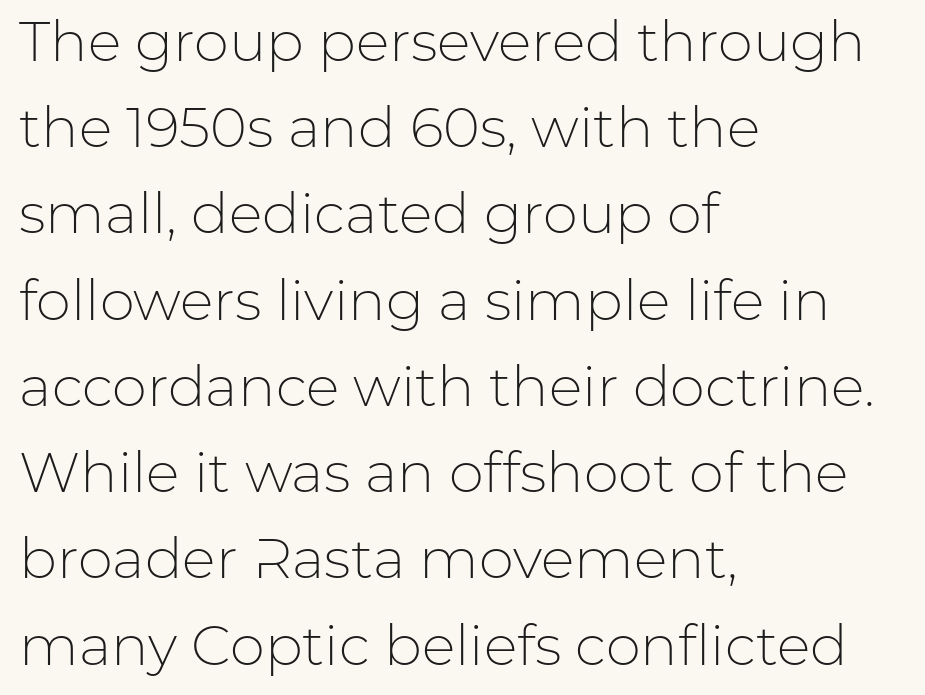
Compared with typical paragraphs, the rows here are spaced about the same. Descenders are the only things crossing below the line. Italic? Not at all — the glyphs are vertical. This sample uses a sans-serif face. The characters are drawn with everyday or finer stroke widths. One-word summary of the alignment: left.
